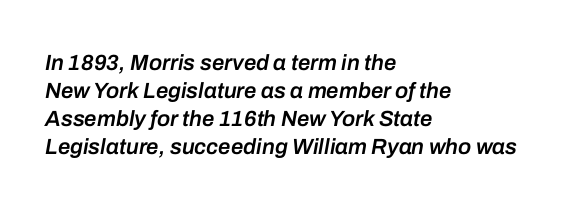
{"italic": "yes", "lean": "right", "slant_degrees": 10, "bold": "semi", "underline": "no", "align": "left", "line_spacing": "normal", "line_spacing_ratio": 1.28, "letter_spacing": "normal", "letter_spacing_em": 0.0, "glyph_px": 22}
